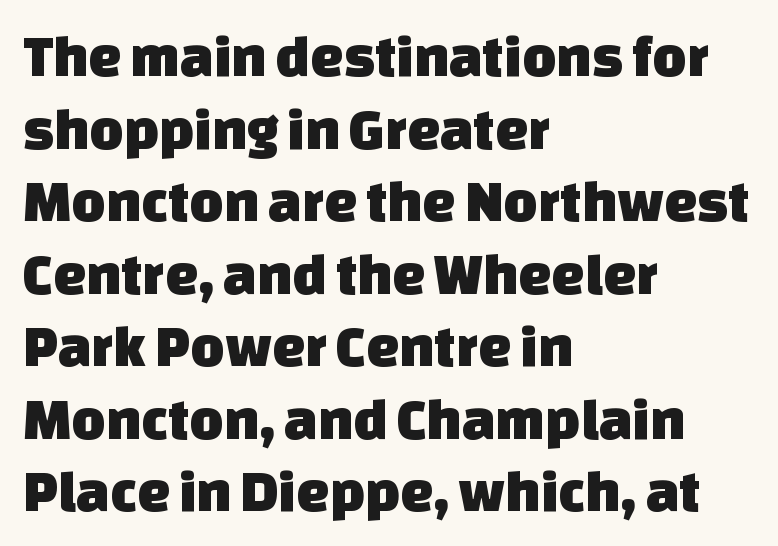
The image shows 59 px sans-serif type; set left-aligned, line spacing 1.23x, normal letter spacing, not underlined; low stroke contrast and a large x-height.
